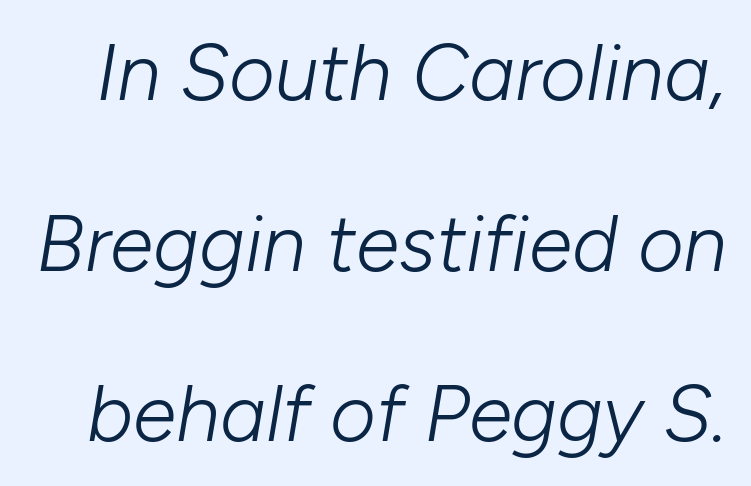
Q: Is the text bold? A: No.
Q: Is the text italic (slanted)? A: Yes, it leans right by about 10 degrees.
Q: Is the text underlined? A: No.
Q: Is the spacing between letters normal or unusually wide? A: Normal.
Q: Is the spacing between lines tight, normal or loose? A: Loose.
Q: Width (condensed, normal, or wide)? A: Normal.
Q: Stroke contrast? A: Low.
Q: x-height? A: Medium.
Q: Monospaced? A: No.
